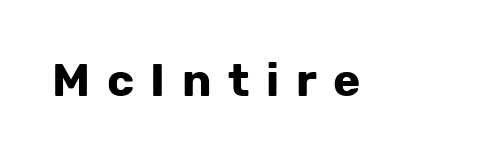
The image shows 46 px bold sans-serif type, upright; set unusually wide letter spacing (+0.36 em), not underlined; low stroke contrast and a medium x-height.
